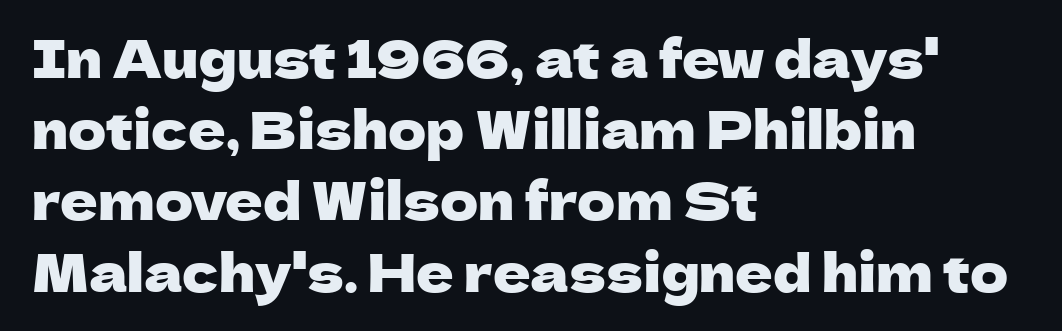
{"serif": "no", "italic": "no", "width": "normal", "stroke_contrast": "low", "x_height": "medium", "monospaced": "no", "underline": "no", "align": "left", "line_spacing": "normal", "line_spacing_ratio": 1.37, "letter_spacing": "normal", "letter_spacing_em": 0.0, "glyph_px": 52}
